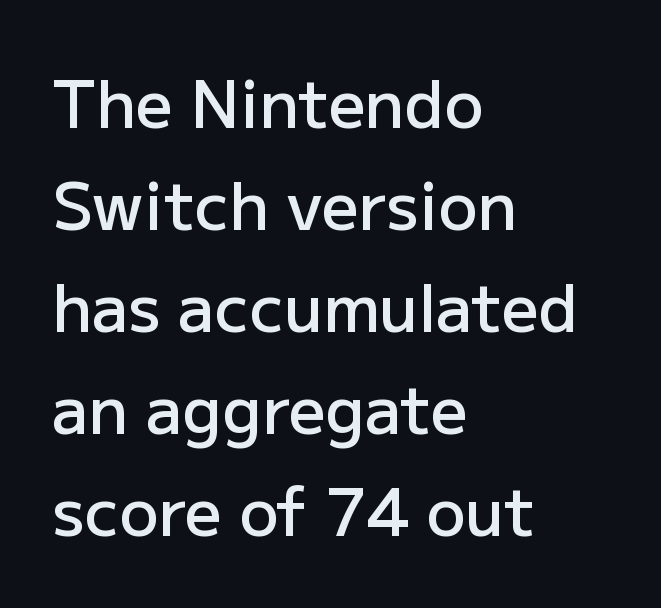
The image shows 65 px semibold sans-serif type, upright; set left-aligned, normal line spacing (1.57x), normal letter spacing, not underlined; low stroke contrast and a medium x-height.
